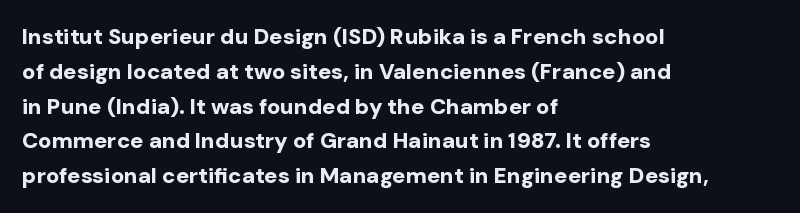
The image shows 22 px bold type, upright; set left-aligned, normal line spacing (1.58x), normal letter spacing, not underlined.
